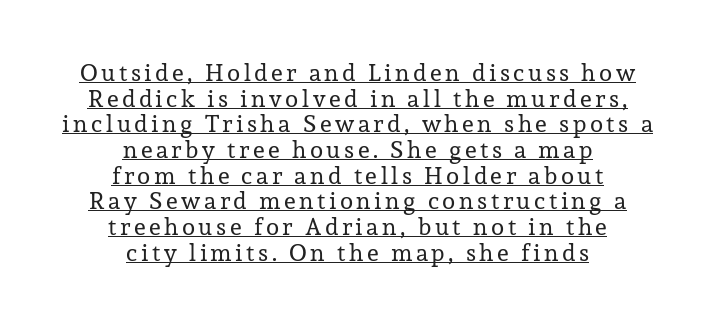
{"italic": "no", "bold": "no", "underline": "yes", "align": "center", "line_spacing": "tight", "line_spacing_ratio": 1.07, "glyph_px": 24}
